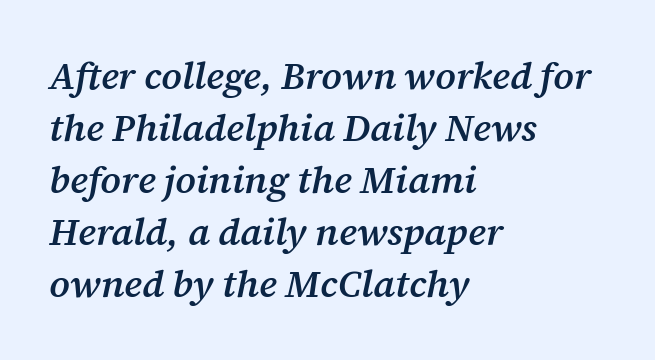
{"serif": "yes", "italic": "yes", "lean": "right", "slant_degrees": 12, "bold": "semi", "weight": "semibold", "width": "normal", "stroke_contrast": "medium", "x_height": "medium", "monospaced": "no", "underline": "no", "align": "left", "line_spacing": "normal", "line_spacing_ratio": 1.37, "letter_spacing": "normal", "letter_spacing_em": 0.0, "glyph_px": 38}
